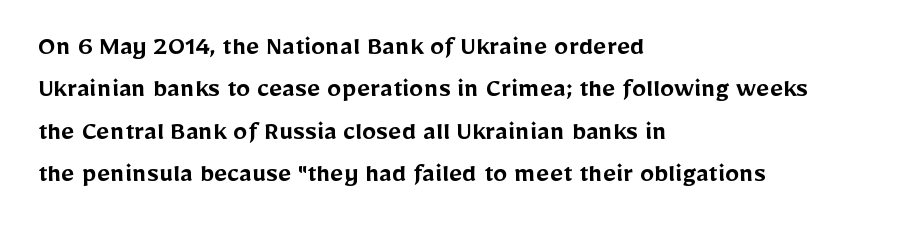
Q: Is the text bold? A: Semi-bold.
Q: Is the text italic (slanted)? A: No, it is upright.
Q: Is the typeface a serif or a sans-serif typeface? A: Sans-serif.
Q: Is the text underlined? A: No.
Q: How is the paragraph aligned? A: Left-aligned.
Q: Is the spacing between letters normal or unusually wide? A: Normal.
Q: Is the spacing between lines tight, normal or loose? A: Normal.
Q: Width (condensed, normal, or wide)? A: Normal.
Q: Stroke contrast? A: Low.
Q: x-height? A: Medium.
Q: Monospaced? A: No.
